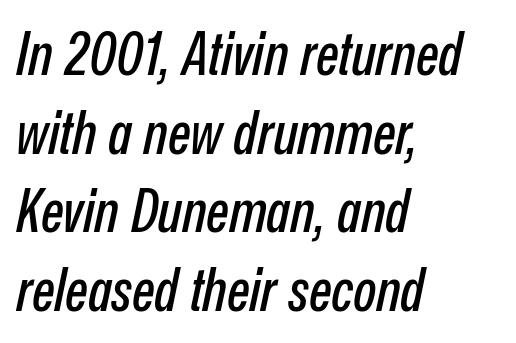
{"italic": "yes", "lean": "right", "slant_degrees": 12, "width": "condensed", "stroke_contrast": "low", "x_height": "medium", "monospaced": "no", "underline": "no", "align": "left", "line_spacing": "normal", "line_spacing_ratio": 1.31, "letter_spacing": "normal", "letter_spacing_em": 0.0, "glyph_px": 60}
